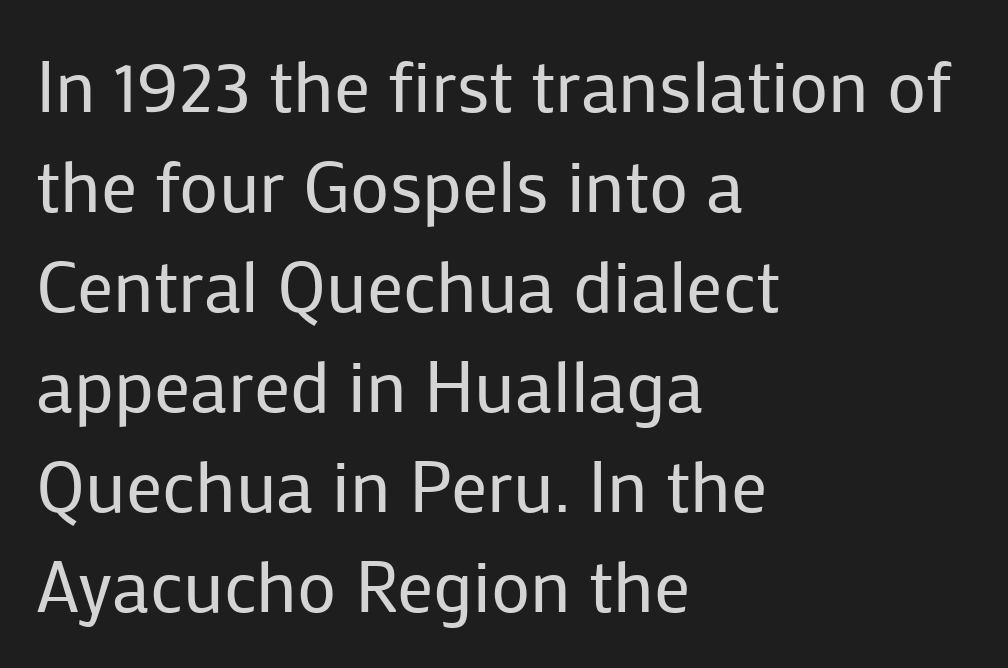
The face used here is proportionally spaced, like ordinary book or web type. One glance says typical: line gaps are just what's usual. The words here are not underlined. In terms of posture, this sample is upright.
